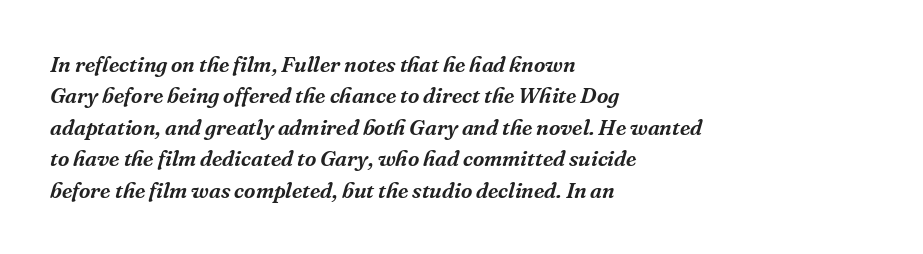
Q: Is the text italic (slanted)? A: Yes, it leans right by about 16 degrees.
Q: Is the text underlined? A: No.
Q: How is the paragraph aligned? A: Left-aligned.
Q: Is the spacing between letters normal or unusually wide? A: Normal.
Q: Is the spacing between lines tight, normal or loose? A: Normal.
